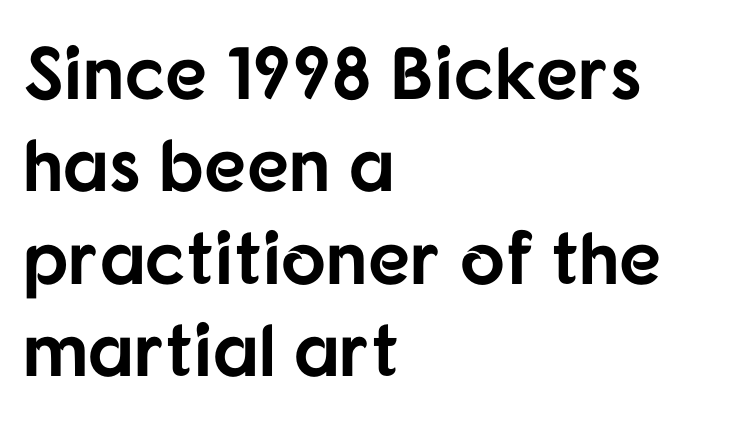
Any mark beneath the type? The region is blank. The text block is weighted toward the left margin, trailing off unevenly rightward. Caption: standard tracking, unaltered. Every letter is thick-stroked: bold, no question.
